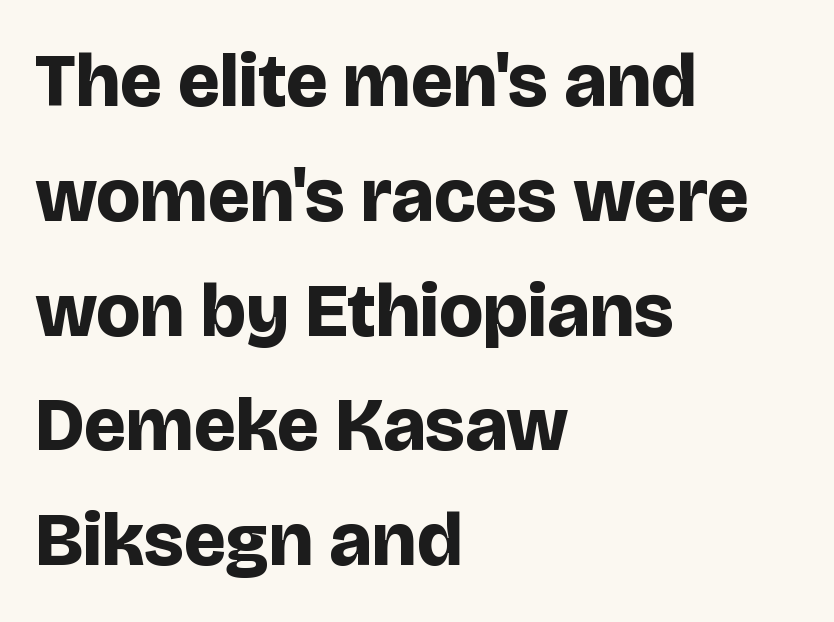
The image shows 76 px bold sans-serif type, upright; set left-aligned, normal line spacing (1.51x), normal letter spacing, not underlined; low stroke contrast and a large x-height.
